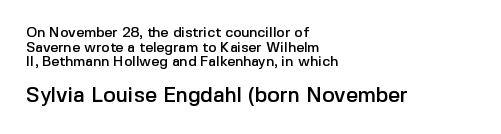
Anything drawn beneath the words? Only blank space. Tracking here is standard; glyphs follow each other at the usual distance. The ragged edge is on the right, which tells us the setting is flush left. Italic? Not at all — the glyphs are vertical. This layout puts the modest block above and the oversized block below.
